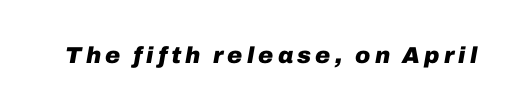
Looking at the ascenders, they clearly lean. The font is running at its bold setting. The foot of each line stays bare and open.
